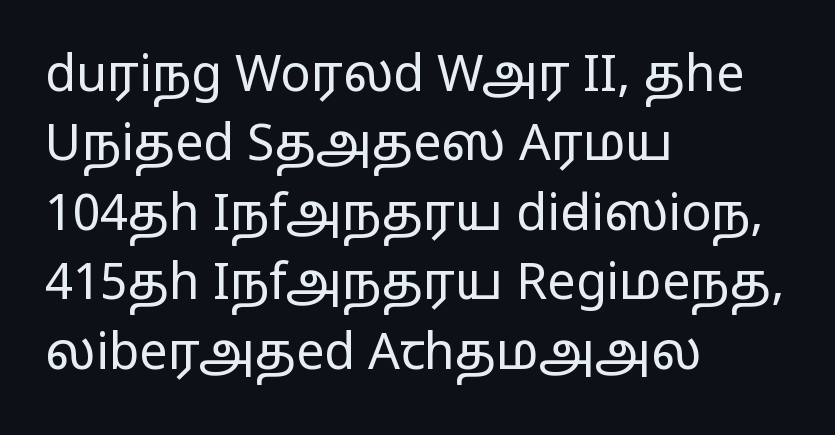
{"serif": "no", "italic": "no", "bold": "no", "weight": "regular", "width": "wide", "stroke_contrast": "low", "x_height": "medium", "monospaced": "no", "underline": "no", "align": "left", "line_spacing": "normal", "line_spacing_ratio": 1.39, "letter_spacing": "normal", "letter_spacing_em": 0.0, "glyph_px": 50}
